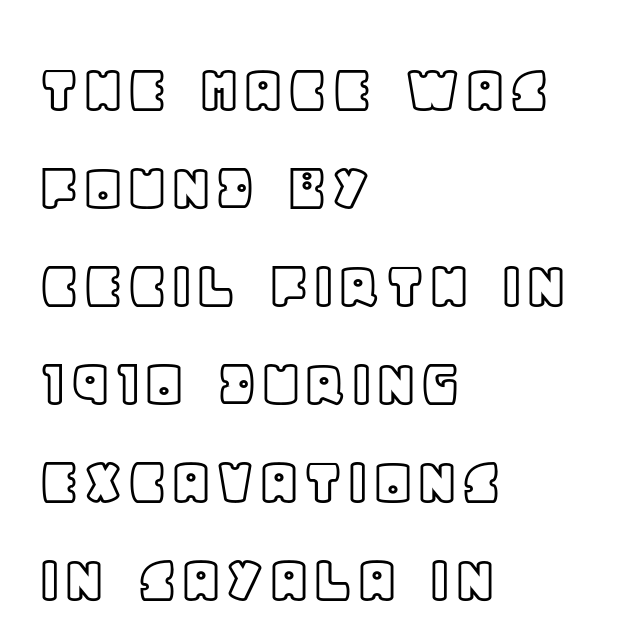
Q: Is the text italic (slanted)? A: No, it is upright.
Q: Is the text underlined? A: No.
Q: How is the paragraph aligned? A: Left-aligned.
Q: Is the spacing between letters normal or unusually wide? A: Normal.
Q: Is the spacing between lines tight, normal or loose? A: Normal.
Q: Width (condensed, normal, or wide)? A: Normal.
Q: x-height? A: Large.
Q: Monospaced? A: No.
